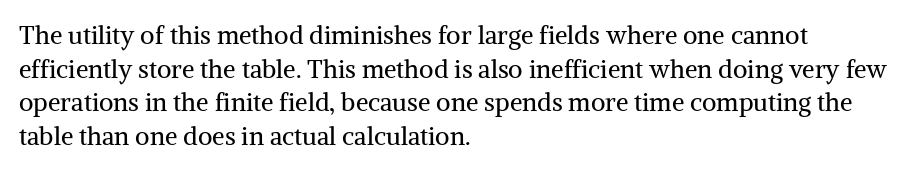
{"italic": "no", "bold": "no", "underline": "no", "align": "left", "line_spacing": "normal", "line_spacing_ratio": 1.35, "letter_spacing": "normal", "letter_spacing_em": 0.0, "glyph_px": 25}
